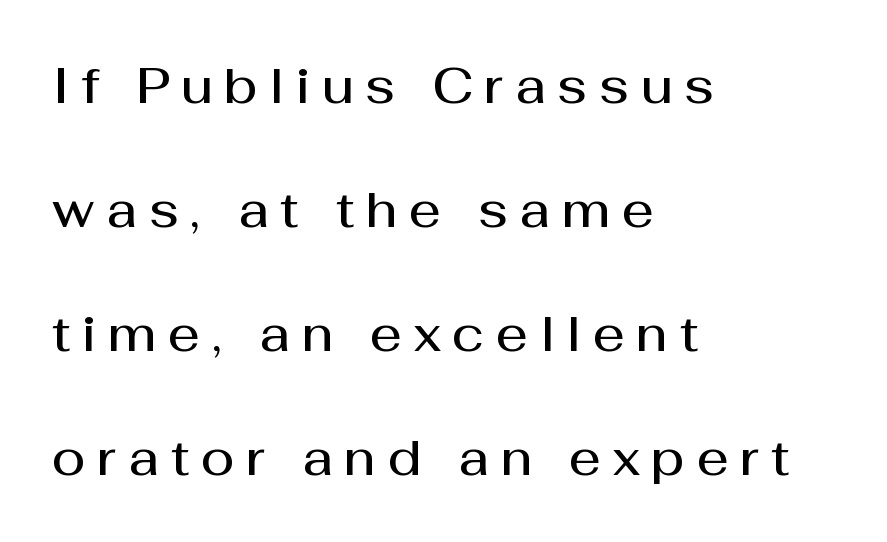
The type family on display is of the sans-serif kind. The gap between lines stays unmarked. The gaps between neighbouring characters are conspicuously large. Where is the straight margin? On the left. Typesetter's note: demi weight, one step under bold. A great deal of white space separates one row of letters from the next.
